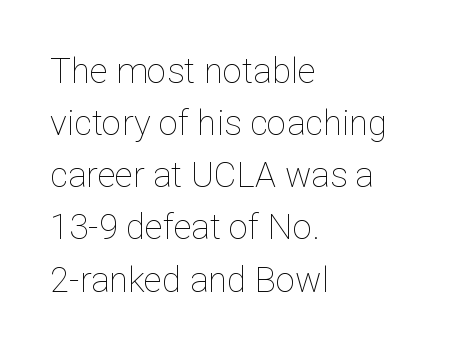
Stems here are at most as thick as an everyday book face. Quick note: not italic, upright. Think of a printed novel: that variable character pitch is what you see here. Default kerning and tracking; the words read as compact shapes. One-word summary of the alignment: left.
